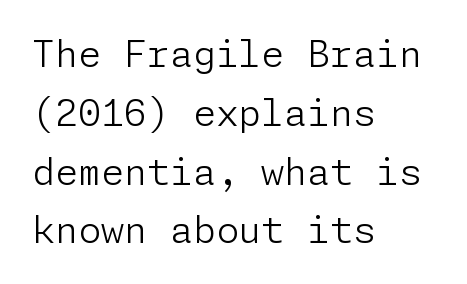
Q: Is the text bold? A: No.
Q: Is the text italic (slanted)? A: No, it is upright.
Q: Is the typeface a serif or a sans-serif typeface? A: Sans-serif.
Q: Is the text underlined? A: No.
Q: How is the paragraph aligned? A: Left-aligned.
Q: Is the spacing between letters normal or unusually wide? A: Normal.
Q: Is the spacing between lines tight, normal or loose? A: Normal.
Q: Width (condensed, normal, or wide)? A: Normal.
Q: Stroke contrast? A: Low.
Q: x-height? A: Medium.
